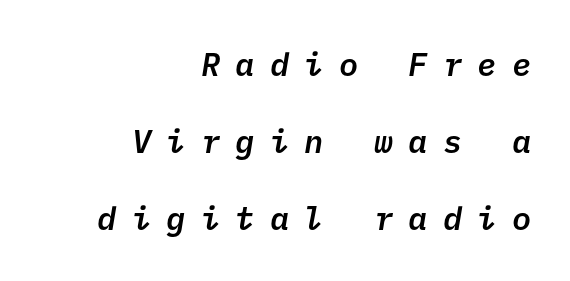
The image shows 32 px semibold sans-serif type; set right-aligned, loose line spacing (2.41x), unusually wide letter spacing (+0.48 em), not underlined; low stroke contrast and a medium x-height.
